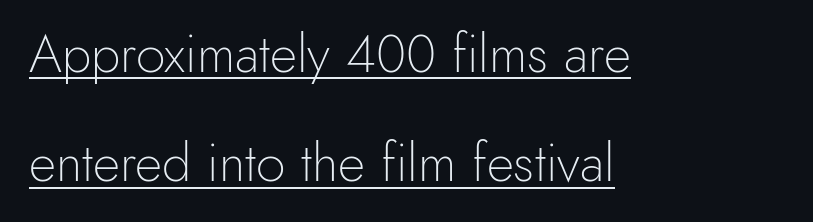
{"serif": "no", "italic": "no", "bold": "no", "weight": "light", "width": "normal", "x_height": "small", "monospaced": "no", "underline": "yes", "align": "left", "line_spacing": "loose", "line_spacing_ratio": 2.06, "letter_spacing": "normal", "letter_spacing_em": 0.0, "glyph_px": 53}
